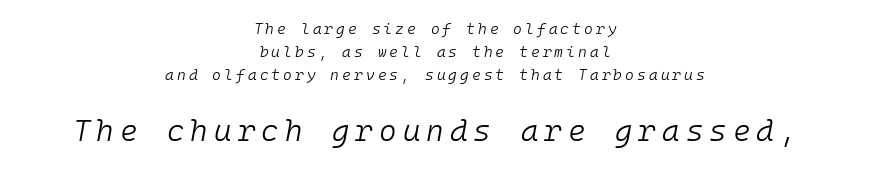
The image shows 30 px light type, italic (leaning right), monospaced; set centered, normal line spacing (1.54x), unusually wide letter spacing (+0.2 em), not underlined; the second (bottom) block is 2.0x larger; low stroke contrast and a medium x-height.
